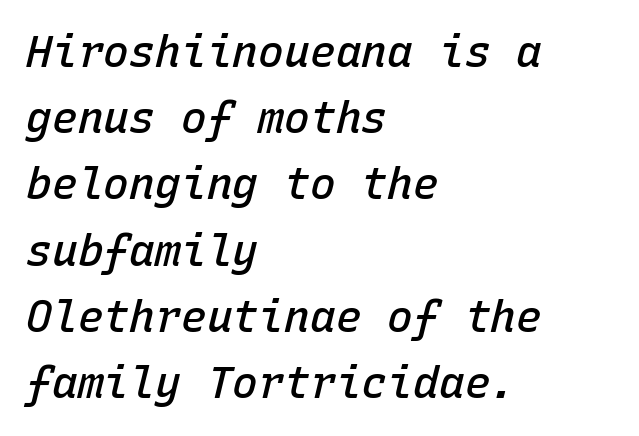
One-word summary of the alignment: left. The face used here is a semibold: visibly heavier than regular, lighter than bold. The axis of the letterforms is tilted away from vertical. Vertical spacing — default. Decoration check: the copy has no underline. Is this a fixed-width face? Yes — each glyph sits in an identical cell.
